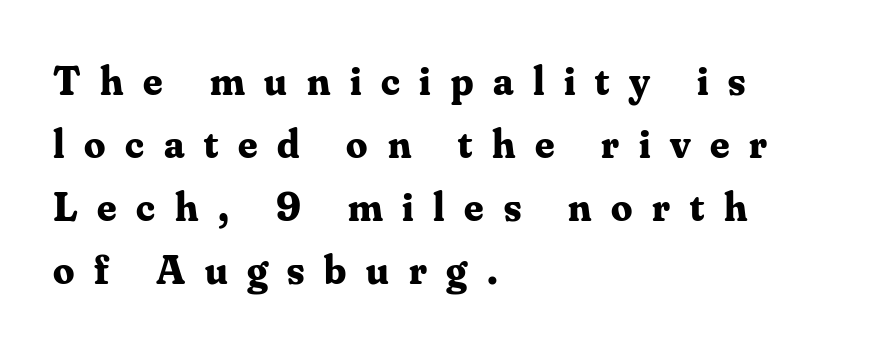
The image shows 42 px bold serif type, upright; set left-aligned, normal line spacing (1.5x), unusually wide letter spacing (+0.47 em), not underlined; medium stroke contrast and a small x-height.
